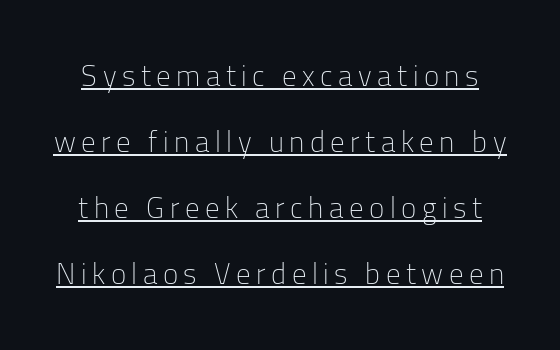
{"serif": "no", "italic": "no", "bold": "no", "weight": "light", "width": "normal", "stroke_contrast": "low", "x_height": "medium", "monospaced": "no", "underline": "yes", "line_spacing": "loose", "line_spacing_ratio": 2.28, "glyph_px": 29}
